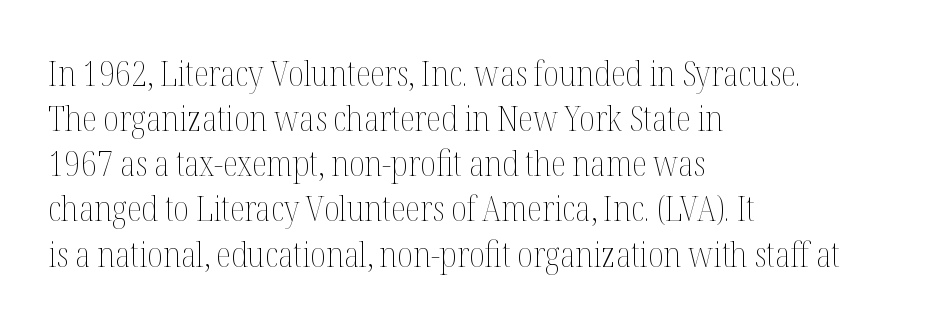
Compared with typical body copy, the letter spacing here is the same. Proportional: the letters do not fall into vertical columns. The typeface has the unassuming heft of standard copy or less. You can tell it's not italic because the verticals are truly vertical. Unmarked baselines from the first word to the last. These lines sit exactly where default settings would place them.
